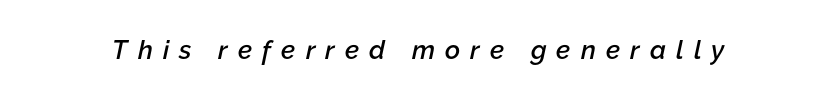
{"italic": "yes", "lean": "right", "slant_degrees": 12, "bold": "semi", "underline": "no", "letter_spacing": "wide", "letter_spacing_em": 0.39, "glyph_px": 26}
